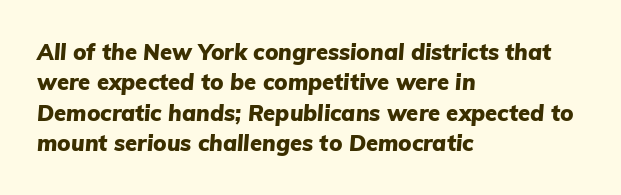
The image shows 22 px bold type, italic (leaning right); set left-aligned, normal line spacing (1.38x), normal letter spacing, not underlined.
